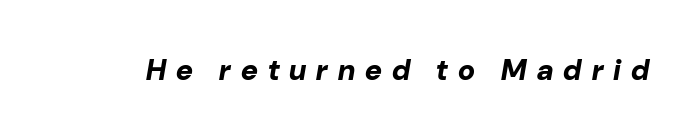
Yep, that's italic — everything's leaning. On the weight axis this lands at bold, roughly 700. Words appear elongated and porous because spacing is wide. Think of a printed novel: that variable character pitch is what you see here. The specimen omits any rule beneath the text block's lines.
